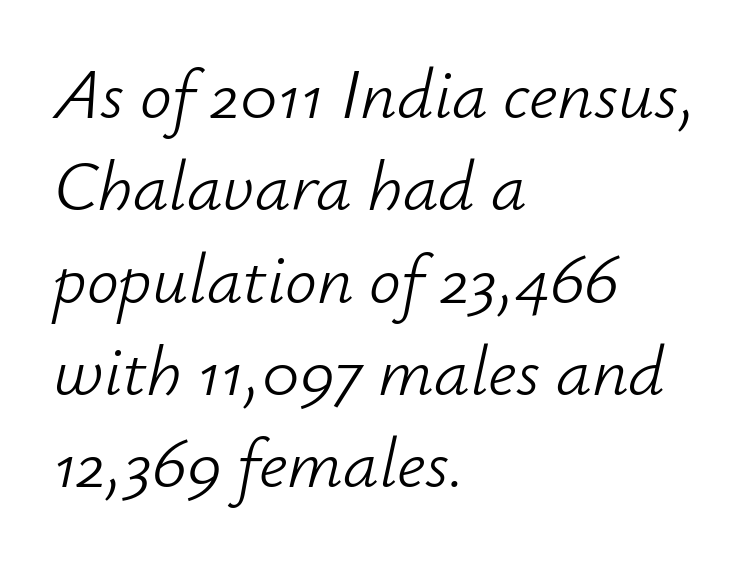
The area under the type is left untouched. Normally led — the rows are evenly, conventionally spaced. Spacing verdict: proportional, widths tailored to each character. The lettering tilts uniformly, giving the passage an italic look. How are the letters spaced? Ordinarily, with no added tracking.
